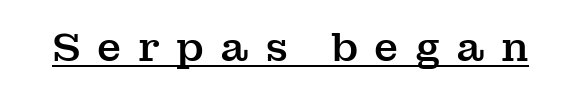
Q: Is the text italic (slanted)? A: No, it is upright.
Q: Is the typeface a serif or a sans-serif typeface? A: Serif.
Q: Is the text underlined? A: Yes.
Q: Is the spacing between letters normal or unusually wide? A: Unusually wide.
Q: Width (condensed, normal, or wide)? A: Normal.
Q: Stroke contrast? A: Medium.
Q: x-height? A: Medium.
Q: Monospaced? A: No.
